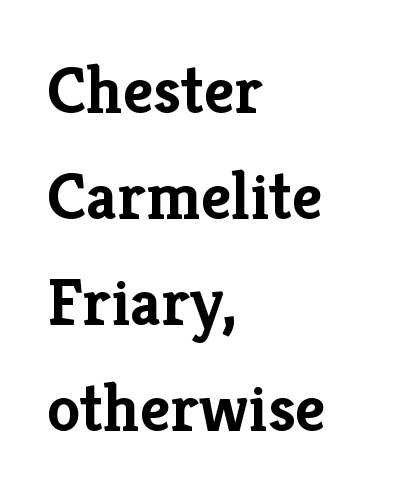
Q: Is the text bold? A: Yes.
Q: Is the text italic (slanted)? A: No, it is upright.
Q: Is the typeface a serif or a sans-serif typeface? A: Serif.
Q: Is the text underlined? A: No.
Q: How is the paragraph aligned? A: Left-aligned.
Q: Is the spacing between letters normal or unusually wide? A: Normal.
Q: Is the spacing between lines tight, normal or loose? A: Normal.
Q: Width (condensed, normal, or wide)? A: Normal.
Q: Stroke contrast? A: Low.
Q: x-height? A: Medium.
Q: Monospaced? A: No.
